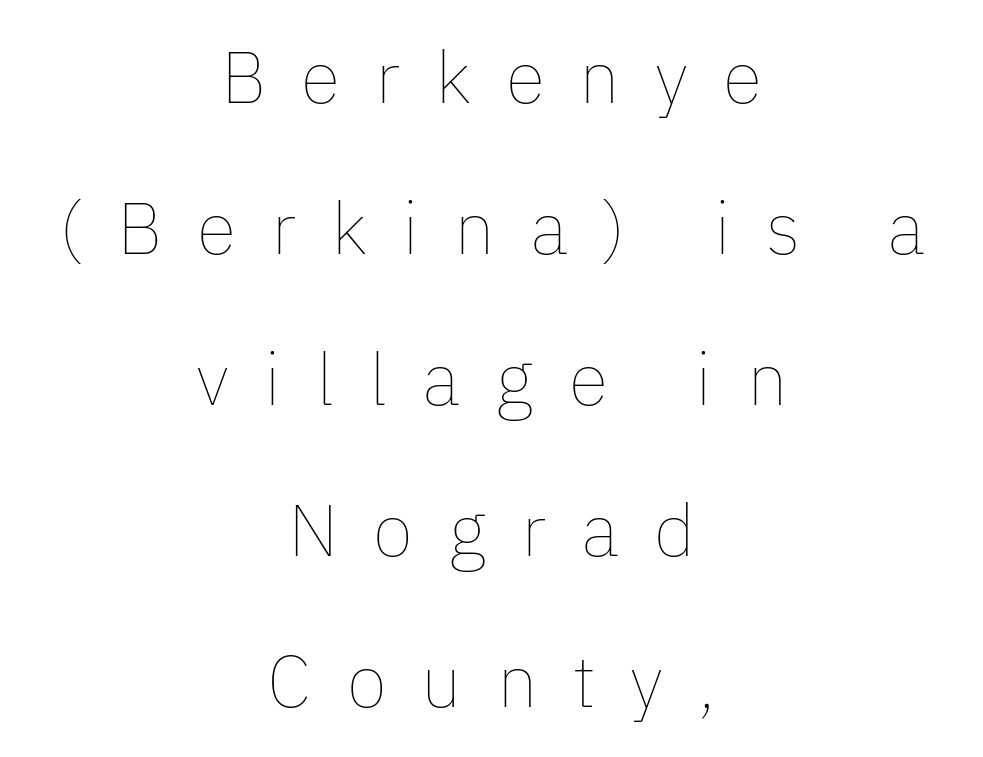
Q: Is the text bold? A: No.
Q: Is the text italic (slanted)? A: No, it is upright.
Q: Is the text underlined? A: No.
Q: How is the paragraph aligned? A: Centered.
Q: Is the spacing between letters normal or unusually wide? A: Unusually wide.
Q: Is the spacing between lines tight, normal or loose? A: Loose.
Q: Width (condensed, normal, or wide)? A: Normal.
Q: Stroke contrast? A: Low.
Q: x-height? A: Medium.
Q: Monospaced? A: No.
